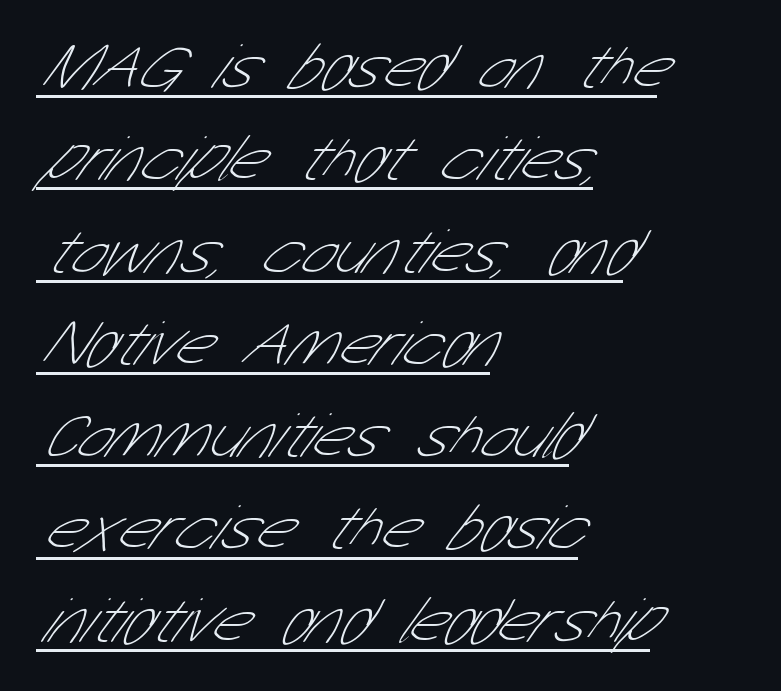
{"serif": "no", "bold": "no", "weight": "thin", "width": "condensed", "stroke_contrast": "low", "x_height": "medium", "monospaced": "no", "underline": "yes", "align": "left", "line_spacing": "normal", "line_spacing_ratio": 1.42, "letter_spacing": "normal", "letter_spacing_em": 0.0, "glyph_px": 65}
